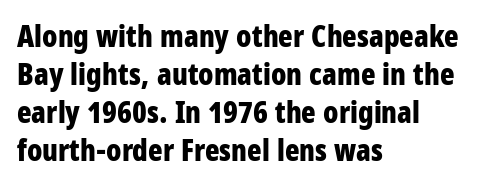
The image shows 30 px bold, condensed sans-serif type, upright; set left-aligned, normal line spacing (1.27x), normal letter spacing, not underlined; low stroke contrast and a large x-height.
